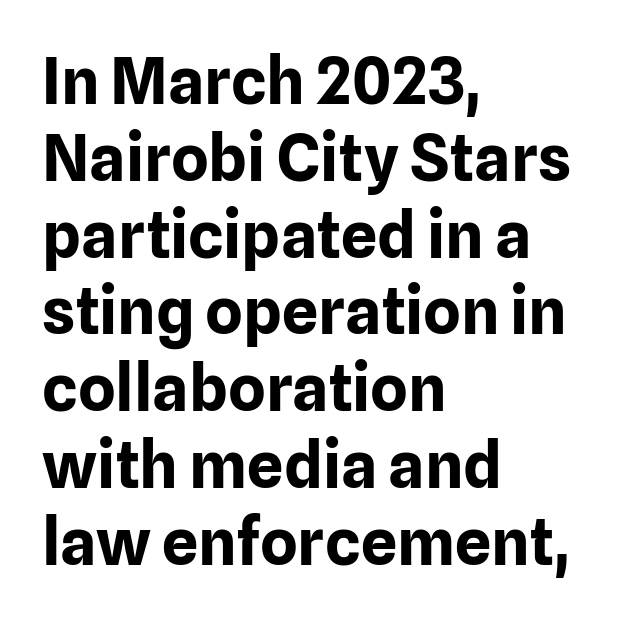
{"serif": "no", "italic": "no", "bold": "yes", "weight": "bold", "width": "normal", "stroke_contrast": "low", "x_height": "medium", "monospaced": "no", "underline": "no", "align": "left", "line_spacing_ratio": 1.2, "letter_spacing": "normal", "letter_spacing_em": 0.0, "glyph_px": 64}
